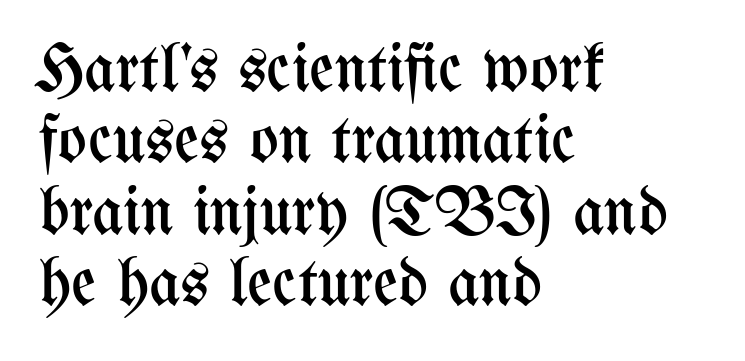
Q: Is the text bold? A: No.
Q: Is the text italic (slanted)? A: No, it is upright.
Q: Is the text underlined? A: No.
Q: How is the paragraph aligned? A: Left-aligned.
Q: Is the spacing between letters normal or unusually wide? A: Normal.
Q: Is the spacing between lines tight, normal or loose? A: Tight.
Q: Width (condensed, normal, or wide)? A: Condensed.
Q: Stroke contrast? A: Medium.
Q: x-height? A: Medium.
Q: Monospaced? A: No.
